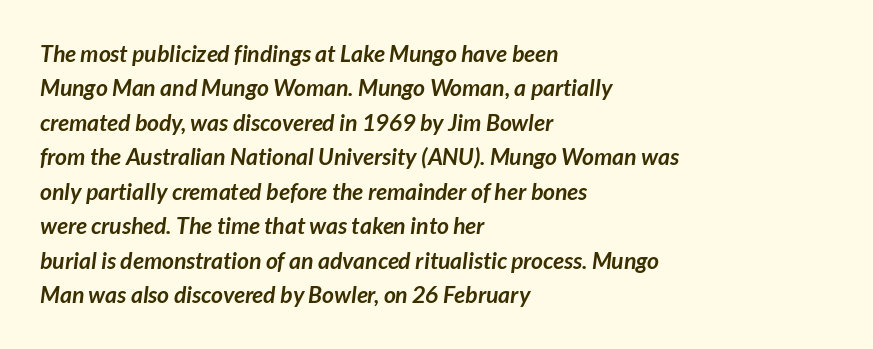
Q: Is the text bold? A: Yes.
Q: Is the text underlined? A: No.
Q: How is the paragraph aligned? A: Left-aligned.
Q: Is the spacing between letters normal or unusually wide? A: Normal.
Q: Is the spacing between lines tight, normal or loose? A: Normal.
